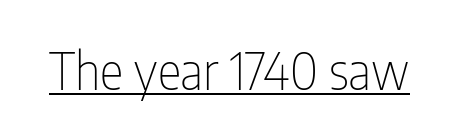
{"serif": "no", "italic": "no", "bold": "no", "weight": "thin", "width": "condensed", "stroke_contrast": "low", "x_height": "medium", "monospaced": "no", "underline": "yes", "letter_spacing": "normal", "letter_spacing_em": 0.0, "glyph_px": 50}
